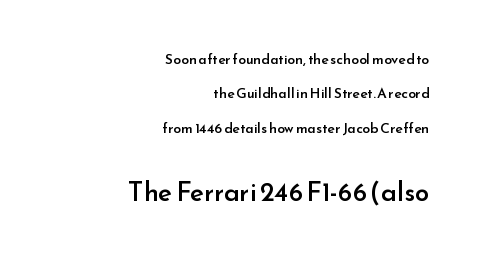
Q: Is the text bold? A: Semi-bold.
Q: Is the text italic (slanted)? A: No, it is upright.
Q: Is the text underlined? A: No.
Q: How is the paragraph aligned? A: Right-aligned.
Q: Is the spacing between letters normal or unusually wide? A: Normal.
Q: Is the spacing between lines tight, normal or loose? A: Loose.
Q: Which block of text is set in a larger size, the first (top) or the second (bottom)? A: The second (bottom) one.
